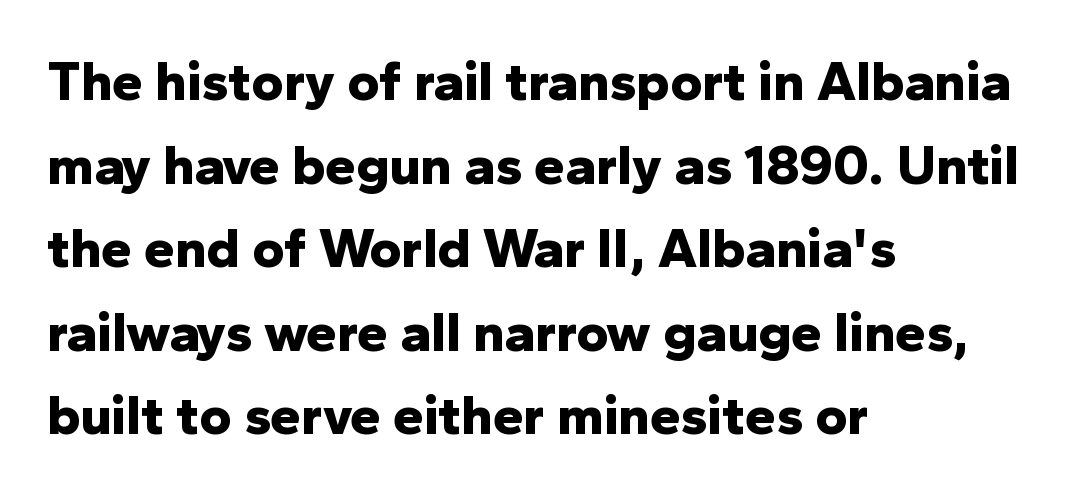
Q: Is the text bold? A: Yes.
Q: Is the text italic (slanted)? A: No, it is upright.
Q: Is the typeface a serif or a sans-serif typeface? A: Sans-serif.
Q: Is the text underlined? A: No.
Q: How is the paragraph aligned? A: Left-aligned.
Q: Is the spacing between letters normal or unusually wide? A: Normal.
Q: Is the spacing between lines tight, normal or loose? A: Normal.
Q: Width (condensed, normal, or wide)? A: Normal.
Q: Stroke contrast? A: Low.
Q: x-height? A: Medium.
Q: Monospaced? A: No.
